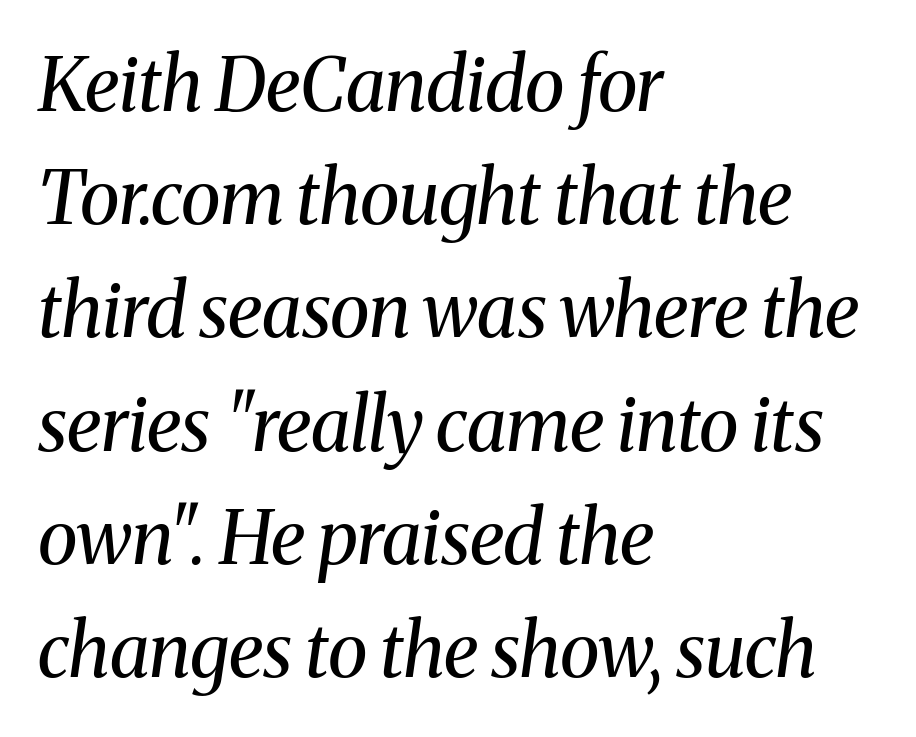
Q: Is the text bold? A: No.
Q: Is the text italic (slanted)? A: Yes, it leans right by about 8 degrees.
Q: Is the typeface a serif or a sans-serif typeface? A: Serif.
Q: Is the text underlined? A: No.
Q: How is the paragraph aligned? A: Left-aligned.
Q: Is the spacing between letters normal or unusually wide? A: Normal.
Q: Is the spacing between lines tight, normal or loose? A: Normal.
Q: Width (condensed, normal, or wide)? A: Normal.
Q: Stroke contrast? A: Medium.
Q: x-height? A: Medium.
Q: Monospaced? A: No.
